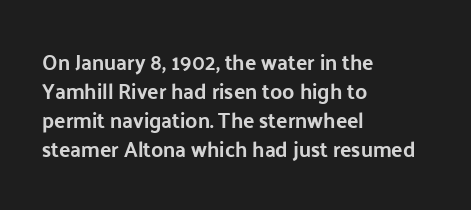
Does the leading feel generous? No, just average. Nobody touched the tracking dial on this one. This is the regular roman posture of the typeface. Visually the block forms a straight wall on the left and a jagged coastline on the right.
